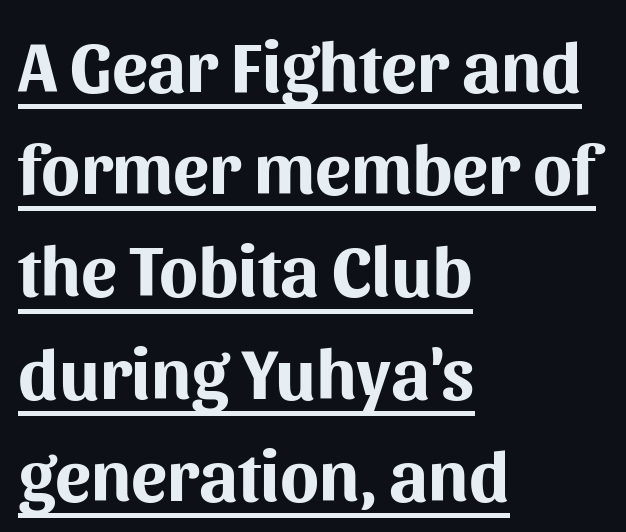
The image shows 72 px bold sans-serif type, upright; set left-aligned, normal line spacing (1.42x), normal letter spacing, underlined; medium stroke contrast and a medium x-height.
